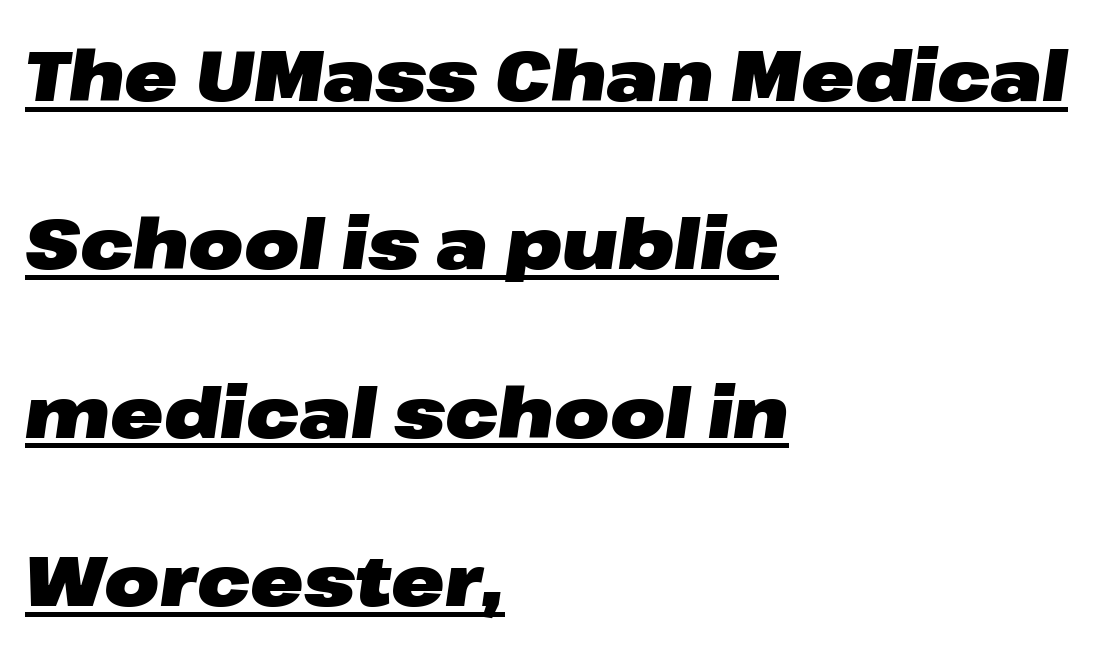
{"italic": "yes", "lean": "right", "slant_degrees": 8, "bold": "yes", "weight": "heavy", "width": "wide", "stroke_contrast": "low", "x_height": "medium", "monospaced": "no", "underline": "yes", "align": "left", "line_spacing": "loose", "line_spacing_ratio": 2.37, "letter_spacing": "normal", "letter_spacing_em": 0.0, "glyph_px": 71}
